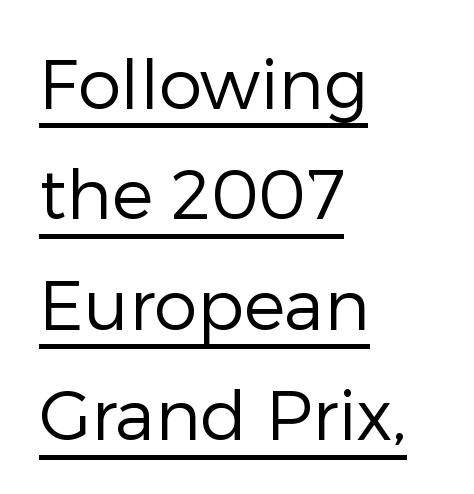
{"serif": "no", "italic": "no", "bold": "no", "weight": "regular", "width": "normal", "stroke_contrast": "low", "x_height": "medium", "monospaced": "no", "underline": "yes", "align": "left", "line_spacing": "normal", "line_spacing_ratio": 1.6, "letter_spacing": "normal", "letter_spacing_em": 0.0, "glyph_px": 69}
